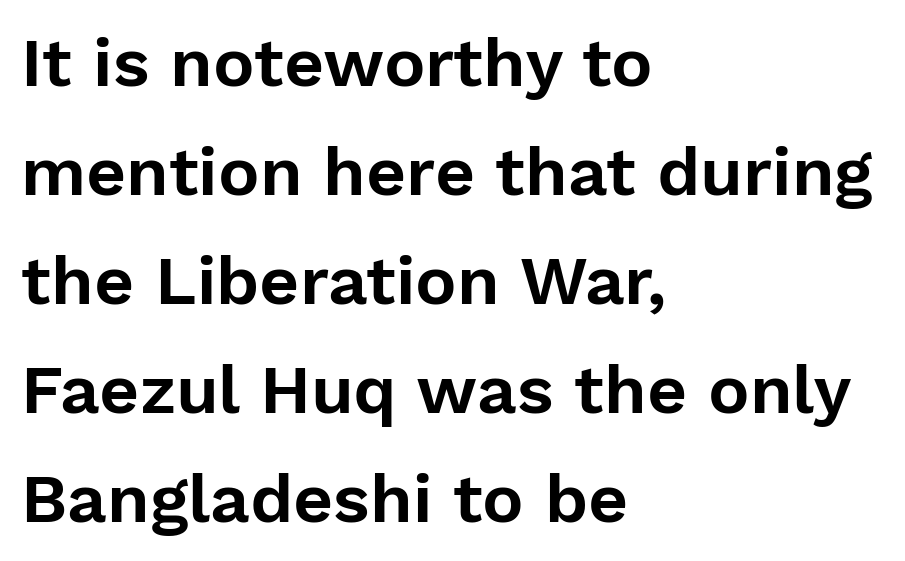
Q: Is the text italic (slanted)? A: No, it is upright.
Q: Is the typeface a serif or a sans-serif typeface? A: Sans-serif.
Q: Is the text underlined? A: No.
Q: How is the paragraph aligned? A: Left-aligned.
Q: Is the spacing between letters normal or unusually wide? A: Normal.
Q: Is the spacing between lines tight, normal or loose? A: Normal.
Q: Width (condensed, normal, or wide)? A: Normal.
Q: Stroke contrast? A: Low.
Q: x-height? A: Medium.
Q: Monospaced? A: No.
